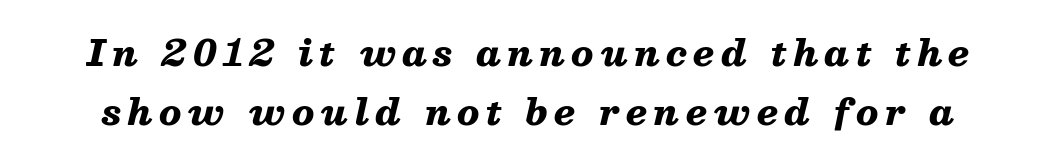
The string is rendered with underlining switched off. The letters are slanted; this is an italic face. Vertical spacing — default. The passage shown is typed in a proportional face where columns would drift.
